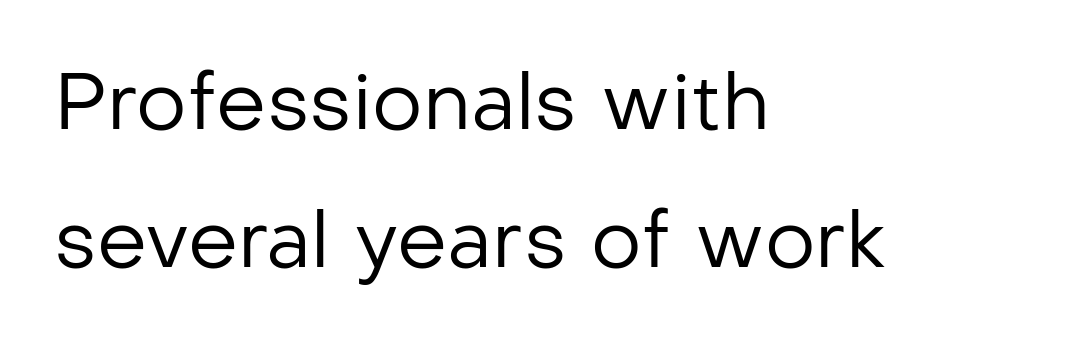
A typesetter would call this proportional, since set widths differ per character. These lines are set flush left with a ragged right edge. The passage shown is not underscored anywhere. No extra tracking has been applied to these lines. The face used here is a sans, in the tradition of grotesques and geometrics. Counters stay open thanks to moderate or lighter strokes.
